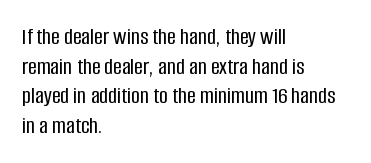
The image shows 24 px text type, upright; set left-aligned, line spacing 1.23x, normal letter spacing, not underlined.
